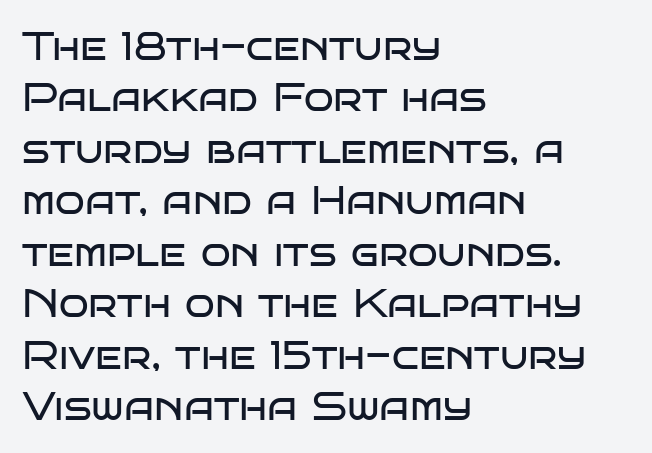
Q: Is the text bold? A: No.
Q: Is the text italic (slanted)? A: No, it is upright.
Q: Is the typeface a serif or a sans-serif typeface? A: Sans-serif.
Q: Is the text underlined? A: No.
Q: How is the paragraph aligned? A: Left-aligned.
Q: Is the spacing between letters normal or unusually wide? A: Normal.
Q: Is the spacing between lines tight, normal or loose? A: Normal.
Q: Width (condensed, normal, or wide)? A: Wide.
Q: Stroke contrast? A: Low.
Q: x-height? A: Large.
Q: Monospaced? A: No.
